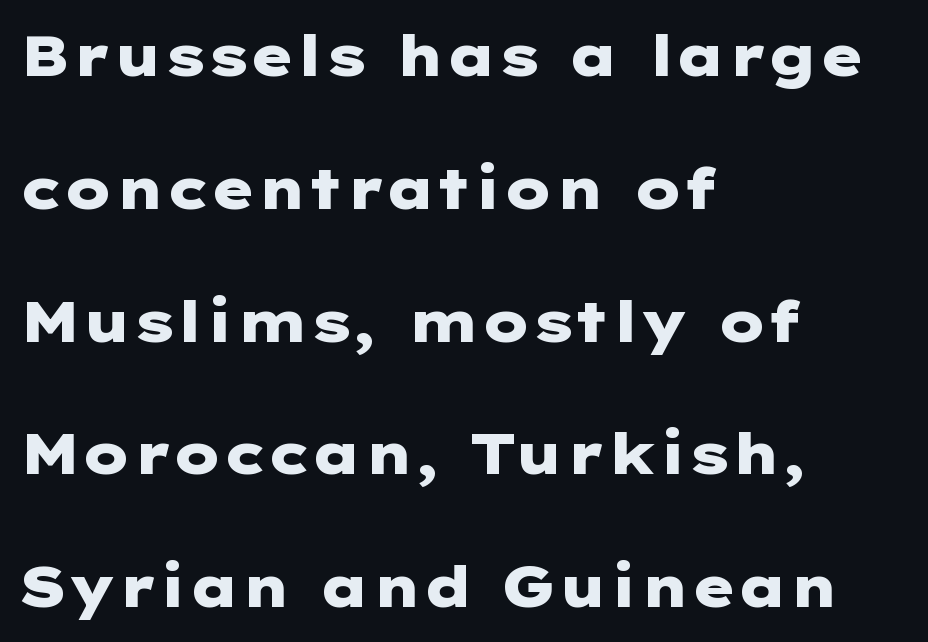
Rule under the text: the space is simply empty. Designer's note — italics off, roman on. Pretty heavy lettering here — definitely bold. The typeface chosen for these lines omits serifs. Leading is clearly above the norm, producing a sparse column.
